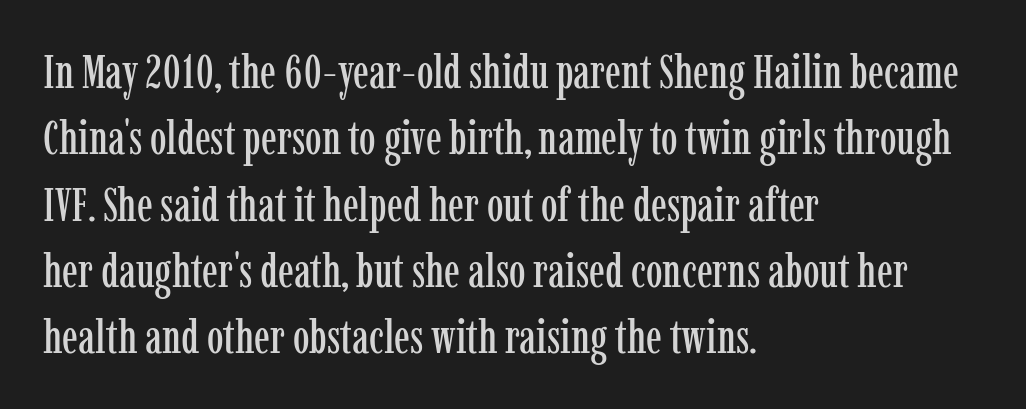
Nope, not italic — everything's standing straight. This sample keeps an unexceptional amount of space between lines. To sum up the face: it has serifs. Is this a fixed-width face? No — the glyphs have proportional, varying widths. The letterforms sit shoulder to shoulder at normal distance.
